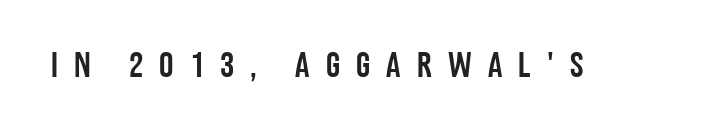
Q: Is the text italic (slanted)? A: No, it is upright.
Q: Is the typeface a serif or a sans-serif typeface? A: Sans-serif.
Q: Is the text underlined? A: No.
Q: Is the spacing between letters normal or unusually wide? A: Unusually wide.
Q: Width (condensed, normal, or wide)? A: Condensed.
Q: Stroke contrast? A: Low.
Q: x-height? A: Large.
Q: Monospaced? A: No.
